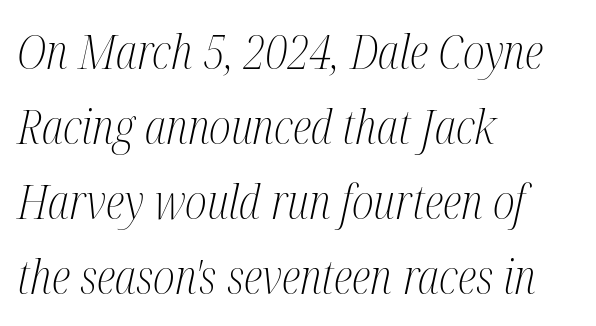
Q: Is the text bold? A: No.
Q: Is the text italic (slanted)? A: Yes, it leans right by about 12 degrees.
Q: Is the typeface a serif or a sans-serif typeface? A: Serif.
Q: Is the text underlined? A: No.
Q: How is the paragraph aligned? A: Left-aligned.
Q: Is the spacing between letters normal or unusually wide? A: Normal.
Q: Is the spacing between lines tight, normal or loose? A: Normal.
Q: Width (condensed, normal, or wide)? A: Condensed.
Q: Stroke contrast? A: Medium.
Q: x-height? A: Medium.
Q: Monospaced? A: No.
